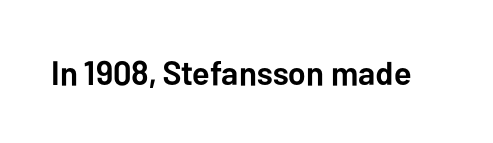
{"serif": "no", "italic": "no", "bold": "yes", "weight": "semibold", "width": "normal", "stroke_contrast": "low", "x_height": "medium", "monospaced": "no", "underline": "no", "letter_spacing": "normal", "letter_spacing_em": 0.0, "glyph_px": 34}
